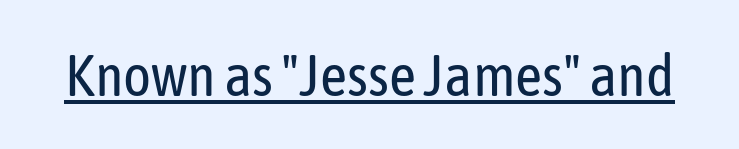
Look at the bottom of the vertical strokes: they stop flat, with no serifs. Here the glyphs are tracked normally, forming tight word shapes. No heavy texture on the line: the type isn't bold. Varying glyph widths throughout — classic text-font behaviour. The sample's only ornament is a line tracing under the words. This is roman type, the default non-slanted kind.
